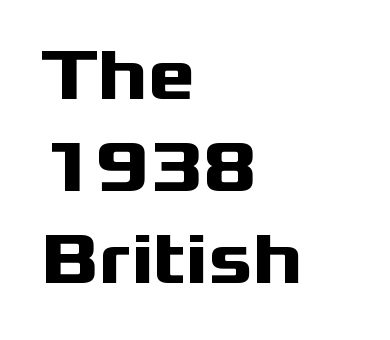
Q: Is the text bold? A: Yes.
Q: Is the text italic (slanted)? A: No, it is upright.
Q: Is the typeface a serif or a sans-serif typeface? A: Sans-serif.
Q: Is the text underlined? A: No.
Q: How is the paragraph aligned? A: Left-aligned.
Q: Is the spacing between letters normal or unusually wide? A: Normal.
Q: Is the spacing between lines tight, normal or loose? A: Normal.
Q: Width (condensed, normal, or wide)? A: Wide.
Q: Stroke contrast? A: Medium.
Q: x-height? A: Medium.
Q: Monospaced? A: No.
